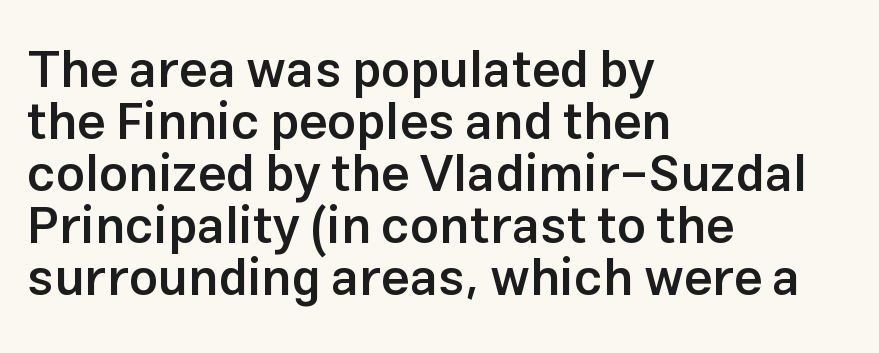
The space between consecutive lines is stingy. Semibold letterforms, between regular and bold. Each row of text sits above clean, open space. Each letter keeps its own natural width here, so spacing adapts to shape. This rendering employs a face without finishing strokes, i.e., a sans-serif. These lines keep a tight, regular rhythm from letter to letter.
